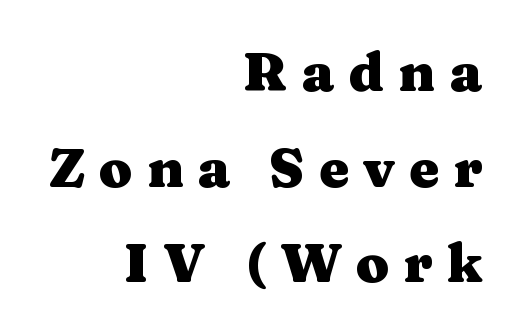
The image shows 54 px heavy, wide serif type, upright; set right-aligned, line spacing 1.77x, unusually wide letter spacing (+0.26 em), not underlined; medium stroke contrast and a medium x-height.
